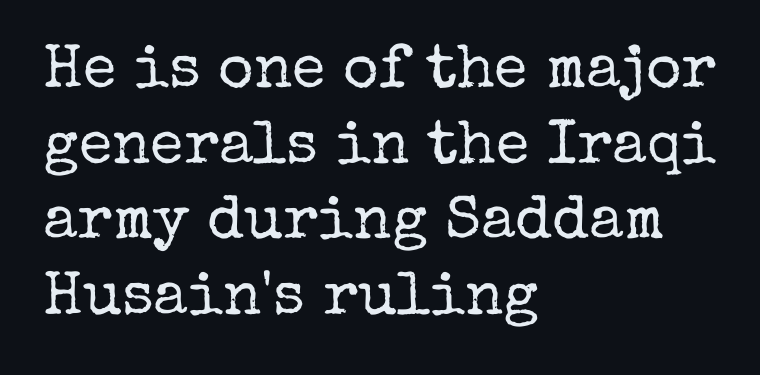
The image shows 61 px regular-weight serif type, upright; set left-aligned, line spacing 1.24x, normal letter spacing, not underlined; low stroke contrast and a medium x-height.
